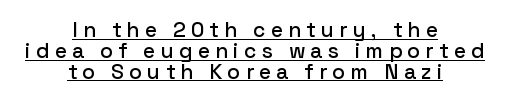
{"italic": "no", "underline": "yes", "align": "center", "line_spacing": "tight", "line_spacing_ratio": 0.99, "letter_spacing": "wide", "letter_spacing_em": 0.25, "glyph_px": 21}
